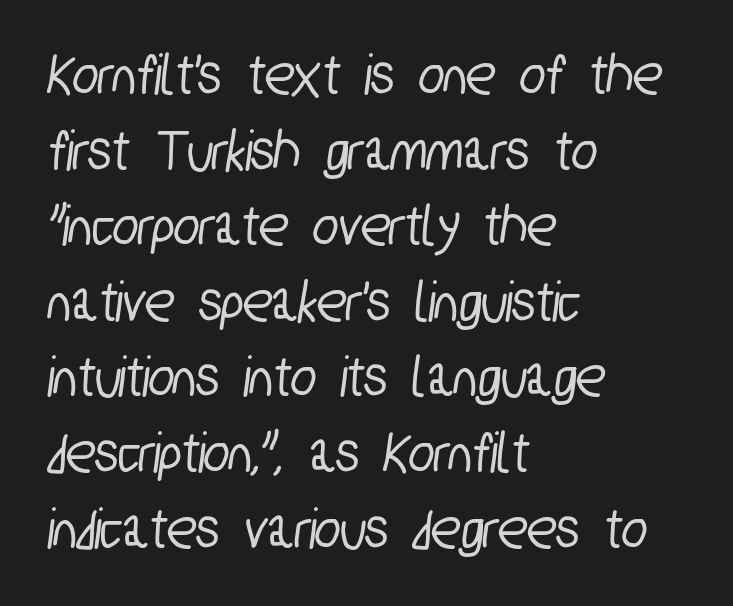
{"serif": "no", "width": "condensed", "stroke_contrast": "low", "x_height": "medium", "monospaced": "no", "underline": "no", "align": "left", "line_spacing": "normal", "line_spacing_ratio": 1.26, "letter_spacing": "normal", "letter_spacing_em": 0.0, "glyph_px": 60}
